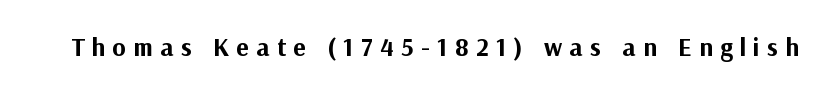
Every stem runs plumb, perpendicular to the baseline. Honestly, there is no underline to notice here at all. Heft: maximum for text — a bold. The face used here is rendered with a markedly widened letterfit.
